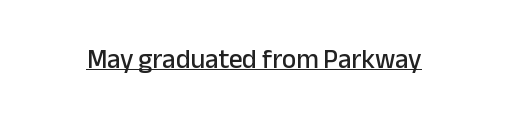
In terms of letterspacing, this is plain default setting. Ascenders rise straight up at ninety degrees. Underline: present.
